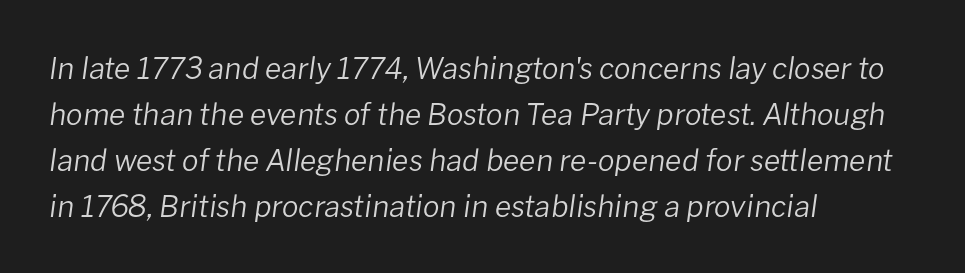
{"italic": "yes", "lean": "right", "slant_degrees": 8, "bold": "no", "weight": "regular", "width": "normal", "stroke_contrast": "low", "x_height": "medium", "monospaced": "no", "underline": "no", "align": "left", "line_spacing": "normal", "line_spacing_ratio": 1.53, "letter_spacing": "normal", "letter_spacing_em": 0.0, "glyph_px": 30}
